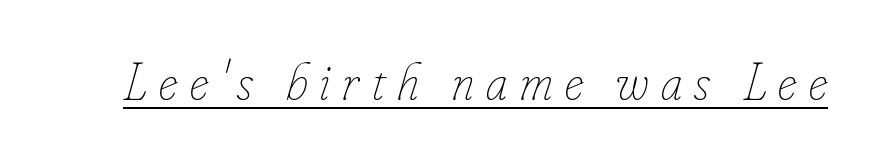
{"italic": "yes", "lean": "right", "slant_degrees": 16, "bold": "no", "weight": "thin", "width": "condensed", "stroke_contrast": "low", "x_height": "small", "monospaced": "no", "underline": "yes", "letter_spacing": "wide", "letter_spacing_em": 0.23, "glyph_px": 53}
